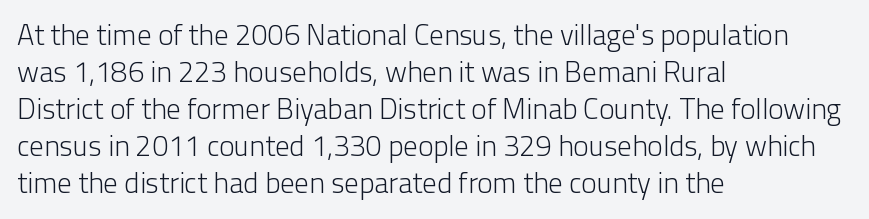
The setting favours the left margin, as ordinary paragraphs usually do. Is this a fixed-width face? No — the glyphs have proportional, varying widths. The space between consecutive lines is moderate. Each stroke keeps to a modest, everyday thickness or less. The text was rendered using a sans face with plain stroke endings.
